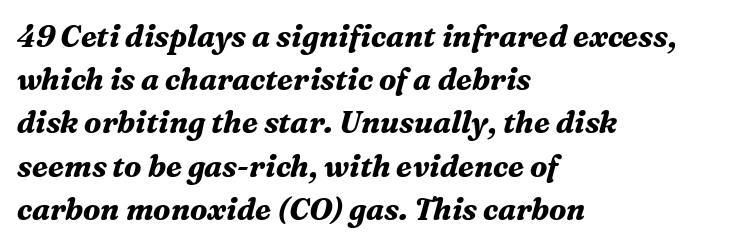
{"serif": "yes", "italic": "yes", "lean": "right", "slant_degrees": 16, "bold": "yes", "weight": "bold", "width": "normal", "stroke_contrast": "medium", "x_height": "medium", "monospaced": "no", "underline": "no", "align": "left", "line_spacing": "normal", "line_spacing_ratio": 1.44, "letter_spacing": "normal", "letter_spacing_em": 0.0, "glyph_px": 30}
